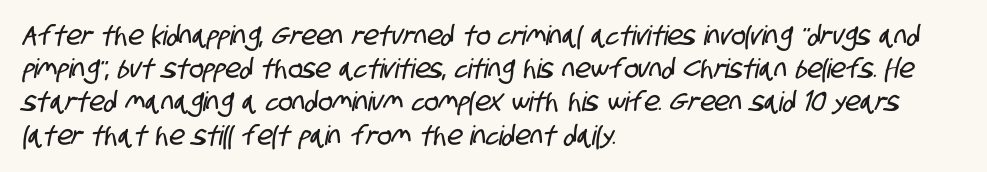
{"underline": "no", "align": "left", "line_spacing_ratio": 1.23, "letter_spacing": "normal", "letter_spacing_em": 0.0, "glyph_px": 27}
